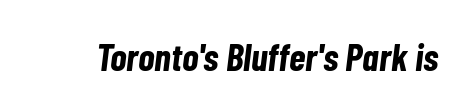
Just letters on the line, the space beneath them empty. What stands out about the letter spacing? Nothing — it is the standard amount. Would a proofreader flag this as italicized? Yes. A full-strength bold gives these letters their thick strokes. Each letter keeps its own natural width here, so spacing adapts to shape.
